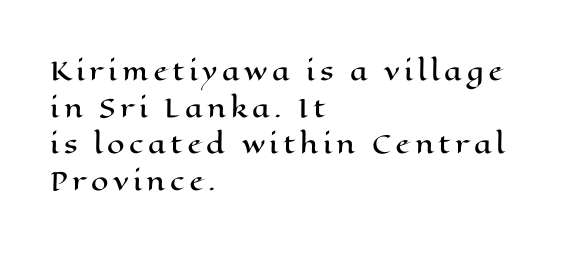
The image shows 25 px text type, upright; set left-aligned, normal line spacing (1.47x), not underlined.
